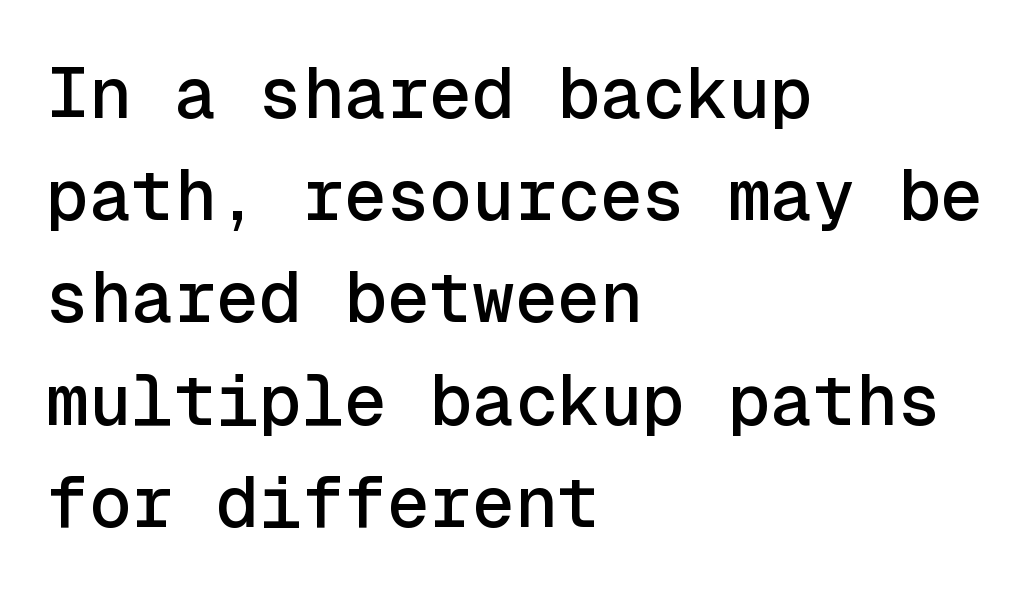
Examine the stroke ends and you'll find no serifs. Does extra space separate the letters? No, they use regular spacing. Unlike italic type, these characters show no tilt at all. Interline gaps are of average width in this sample.
